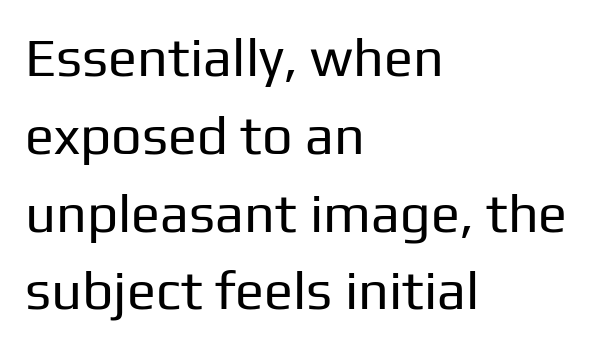
Note the varied advance widths — an 'i' is clearly narrower than an 'm'. Plain, unruled lines of type. Note: no serifs on the glyphs. What stands out about the letter spacing? Nothing — it is the standard amount.
